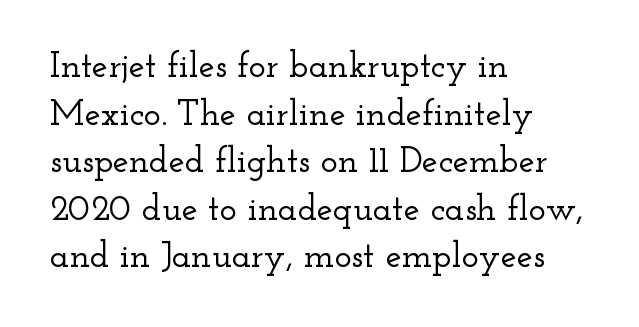
{"serif": "yes", "italic": "no", "width": "wide", "stroke_contrast": "low", "x_height": "small", "monospaced": "no", "underline": "no", "align": "left", "line_spacing": "normal", "line_spacing_ratio": 1.32, "letter_spacing": "normal", "letter_spacing_em": 0.0, "glyph_px": 36}
